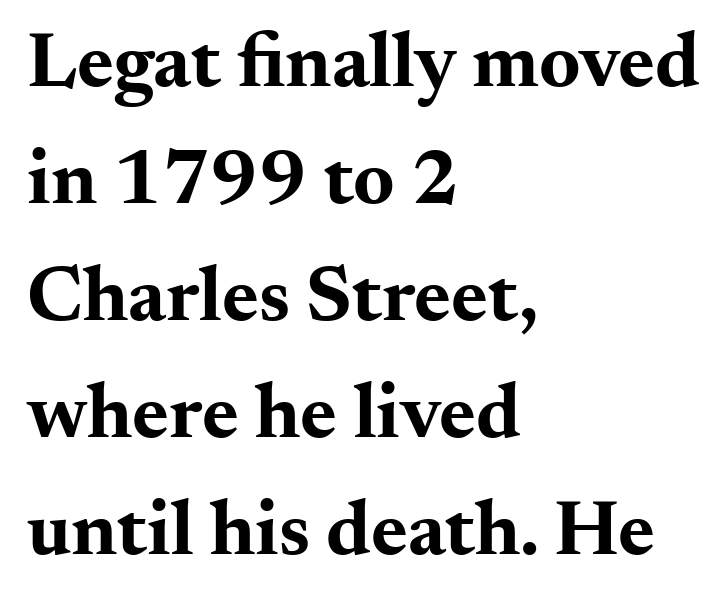
The image shows 79 px bold, wide serif type, upright; set left-aligned, normal line spacing (1.48x), normal letter spacing, not underlined; medium stroke contrast and a small x-height.
